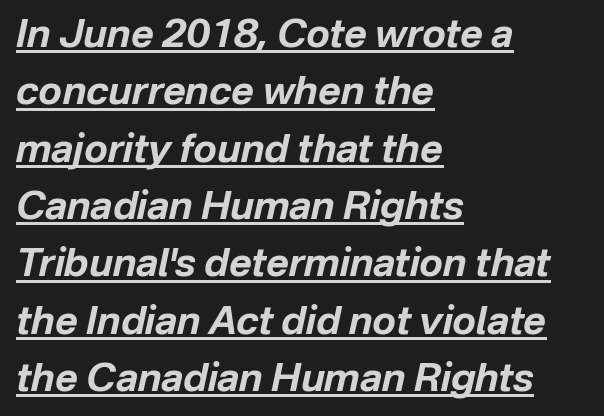
Q: Is the text bold? A: Yes.
Q: Is the text italic (slanted)? A: Yes, it leans right by about 12 degrees.
Q: Is the text underlined? A: Yes.
Q: How is the paragraph aligned? A: Left-aligned.
Q: Is the spacing between letters normal or unusually wide? A: Normal.
Q: Is the spacing between lines tight, normal or loose? A: Normal.
Q: Width (condensed, normal, or wide)? A: Normal.
Q: Stroke contrast? A: Low.
Q: x-height? A: Medium.
Q: Monospaced? A: No.
